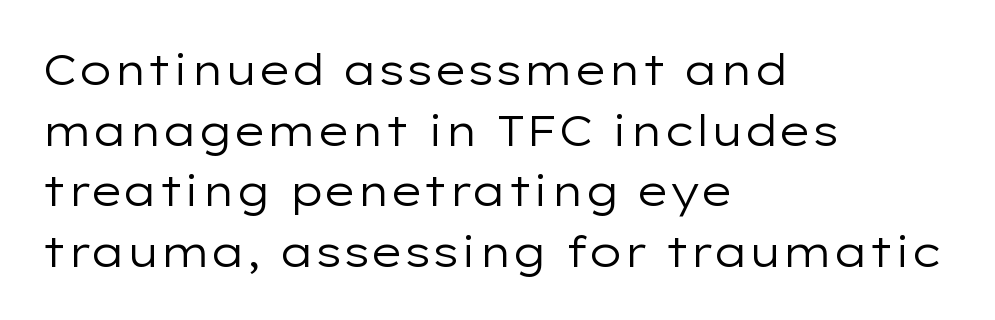
A classic flush-left, rag-right setting is used for this passage. The letters sit at their default tracking, neither squeezed nor spread. These lines sit exactly where default settings would place them. Unmarked baselines from the first word to the last. Note: no serifs on the glyphs.
